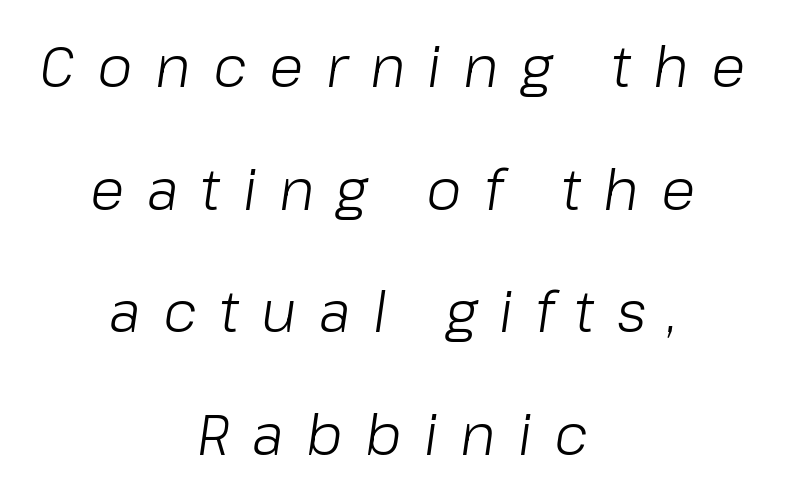
Q: Is the text bold? A: No.
Q: Is the text italic (slanted)? A: Yes, it leans right by about 8 degrees.
Q: Is the text underlined? A: No.
Q: How is the paragraph aligned? A: Centered.
Q: Is the spacing between letters normal or unusually wide? A: Unusually wide.
Q: Is the spacing between lines tight, normal or loose? A: Loose.
Q: Width (condensed, normal, or wide)? A: Normal.
Q: Stroke contrast? A: Low.
Q: x-height? A: Medium.
Q: Monospaced? A: No.
